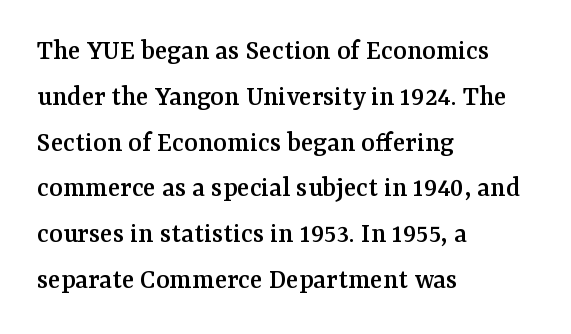
Q: Is the text italic (slanted)? A: No, it is upright.
Q: Is the typeface a serif or a sans-serif typeface? A: Serif.
Q: Is the text underlined? A: No.
Q: How is the paragraph aligned? A: Left-aligned.
Q: Is the spacing between letters normal or unusually wide? A: Normal.
Q: Is the spacing between lines tight, normal or loose? A: Normal.
Q: Width (condensed, normal, or wide)? A: Normal.
Q: Stroke contrast? A: Medium.
Q: x-height? A: Medium.
Q: Monospaced? A: No.
